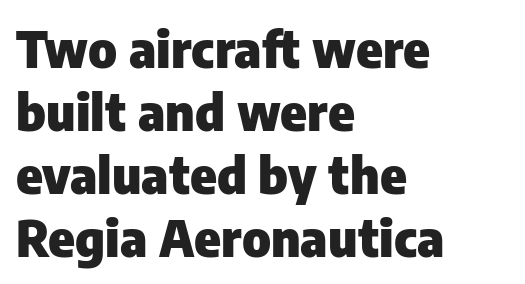
{"serif": "no", "italic": "no", "bold": "yes", "weight": "heavy", "width": "normal", "stroke_contrast": "low", "x_height": "medium", "monospaced": "no", "underline": "no", "align": "left", "line_spacing": "normal", "line_spacing_ratio": 1.26, "letter_spacing": "normal", "letter_spacing_em": 0.0, "glyph_px": 50}
